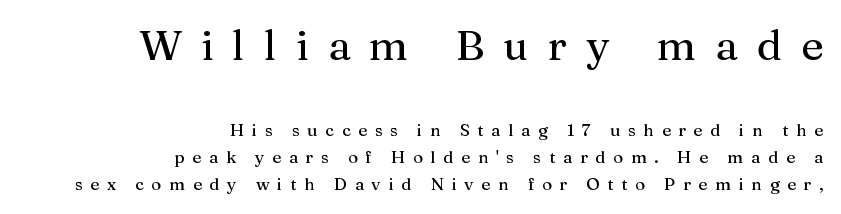
Normally led — the rows are evenly, conventionally spaced. Does the lettering tilt? It doesn't — this is upright. The face used here is seriffed, in the tradition of book romans. Decoration check: the copy has no underline. The face used here is rendered with a markedly widened letterfit.
